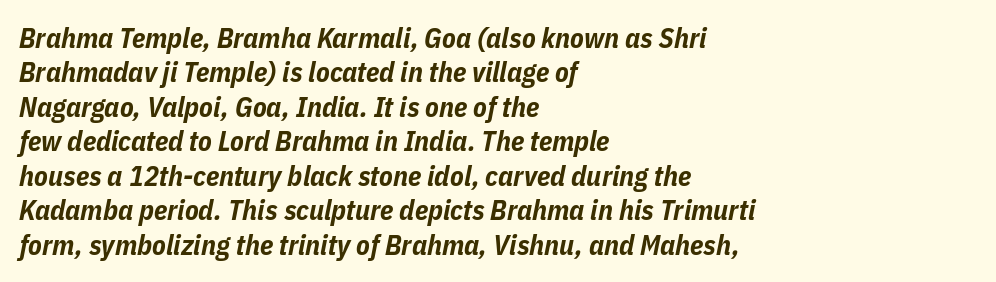
{"italic": "yes", "lean": "right", "slant_degrees": 11, "bold": "yes", "weight": "bold", "width": "condensed", "stroke_contrast": "low", "x_height": "medium", "monospaced": "no", "underline": "no", "align": "left", "line_spacing_ratio": 1.23, "letter_spacing": "normal", "letter_spacing_em": 0.0, "glyph_px": 28}
